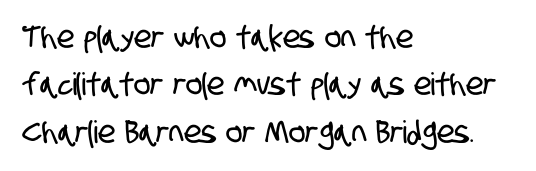
{"serif": "no", "width": "condensed", "stroke_contrast": "low", "x_height": "large", "monospaced": "no", "underline": "no", "align": "left", "line_spacing": "normal", "line_spacing_ratio": 1.53, "letter_spacing": "normal", "letter_spacing_em": 0.0, "glyph_px": 31}
